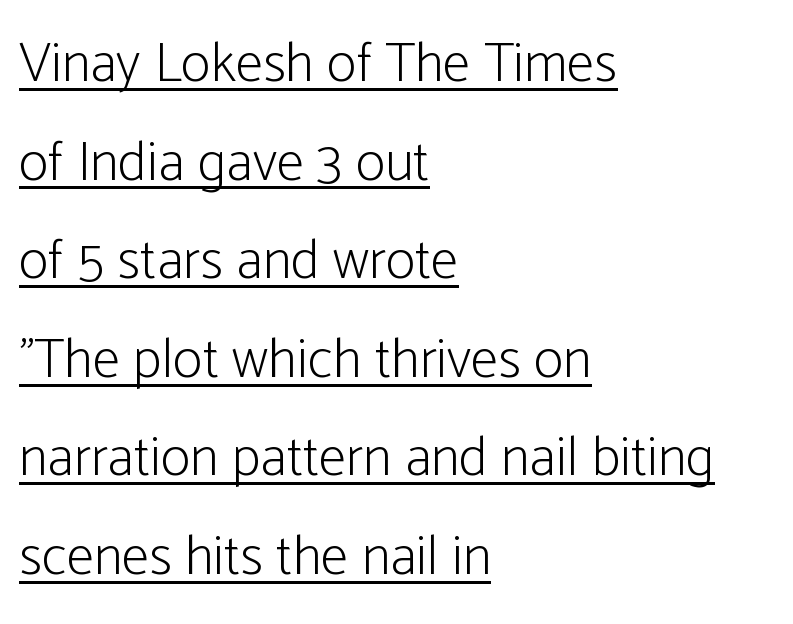
{"serif": "no", "italic": "no", "bold": "no", "weight": "light", "width": "condensed", "stroke_contrast": "low", "x_height": "medium", "monospaced": "no", "underline": "yes", "align": "left", "line_spacing_ratio": 1.76, "letter_spacing": "normal", "letter_spacing_em": 0.0, "glyph_px": 56}
